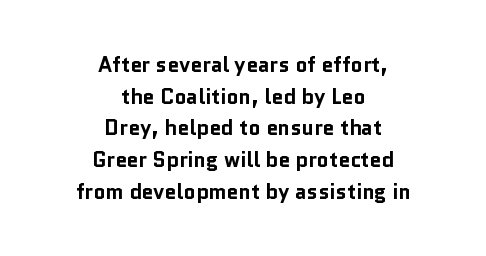
{"italic": "no", "bold": "yes", "underline": "no", "align": "center", "line_spacing": "normal", "line_spacing_ratio": 1.51, "letter_spacing": "normal", "letter_spacing_em": 0.0, "glyph_px": 21}
